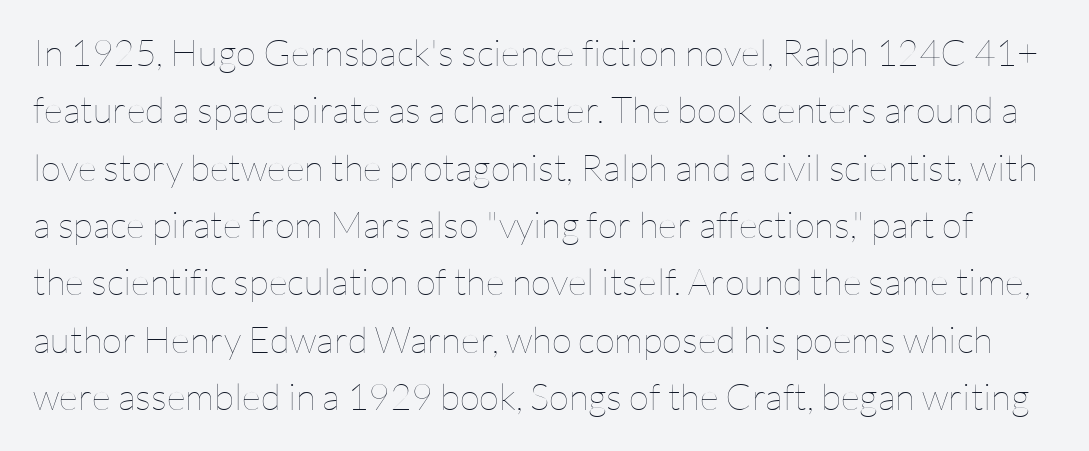
The image shows 37 px thin type, upright; set normal line spacing (1.55x), normal letter spacing, not underlined; low stroke contrast and a medium x-height.
